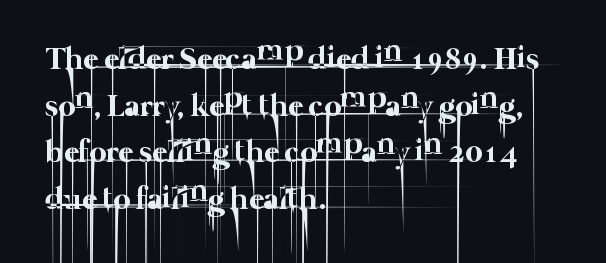
The image shows 32 px thin type; set left-aligned, normal line spacing (1.46x), normal letter spacing, not underlined; low stroke contrast and a medium x-height.
